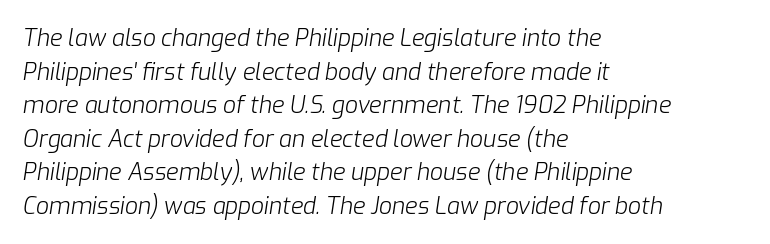
{"italic": "yes", "lean": "right", "slant_degrees": 9, "bold": "no", "underline": "no", "align": "left", "line_spacing": "normal", "line_spacing_ratio": 1.46, "letter_spacing": "normal", "letter_spacing_em": 0.0, "glyph_px": 23}
